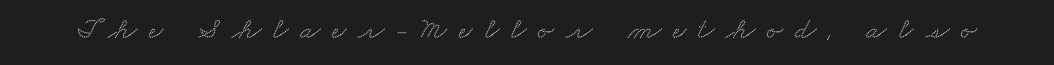
Unmarked baselines from the first word to the last. The letters advance in unequal steps, a hallmark of proportional type. A typesetter would call this heavily tracked-out type. Is this a sans? No — the strokes have serifs.
